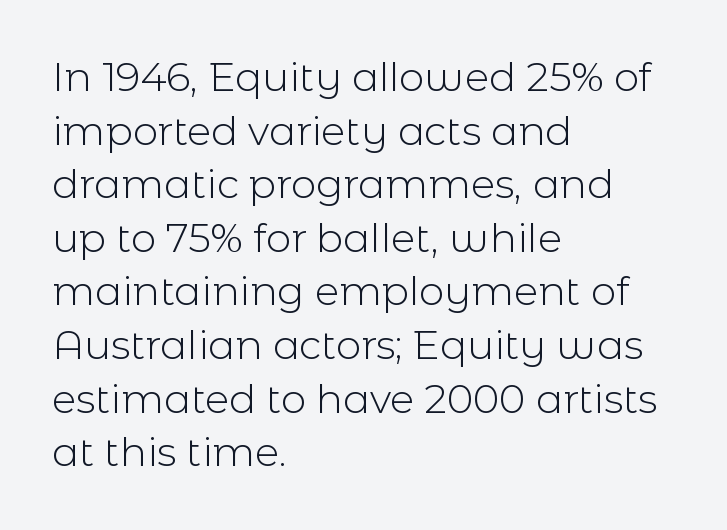
Q: Is the text bold? A: No.
Q: Is the text italic (slanted)? A: No, it is upright.
Q: Is the typeface a serif or a sans-serif typeface? A: Sans-serif.
Q: Is the text underlined? A: No.
Q: How is the paragraph aligned? A: Left-aligned.
Q: Is the spacing between letters normal or unusually wide? A: Normal.
Q: Is the spacing between lines tight, normal or loose? A: Normal.
Q: Width (condensed, normal, or wide)? A: Normal.
Q: x-height? A: Medium.
Q: Monospaced? A: No.
